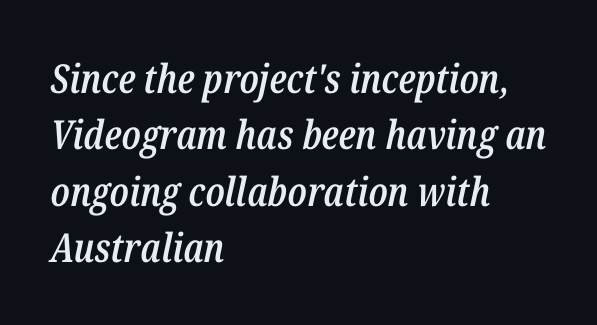
{"italic": "yes", "lean": "right", "slant_degrees": 12, "bold": "semi", "weight": "semibold", "width": "condensed", "stroke_contrast": "low", "x_height": "medium", "monospaced": "no", "underline": "no", "align": "left", "line_spacing": "normal", "line_spacing_ratio": 1.41, "letter_spacing": "normal", "letter_spacing_em": 0.0, "glyph_px": 40}
